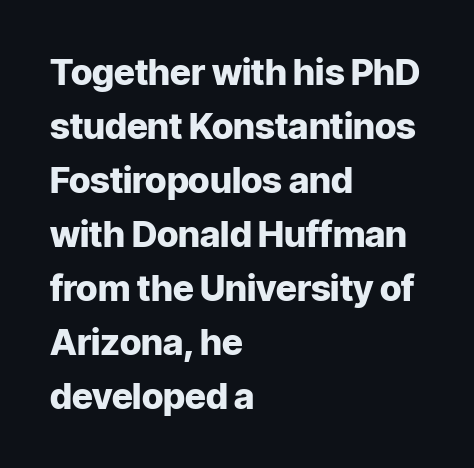
The image shows 36 px heavy sans-serif type, upright; set left-aligned, normal line spacing (1.5x), normal letter spacing, not underlined; low stroke contrast and a medium x-height.
